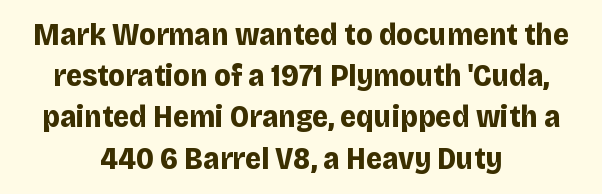
{"serif": "no", "italic": "no", "bold": "yes", "weight": "bold", "width": "normal", "stroke_contrast": "low", "x_height": "large", "monospaced": "no", "underline": "no", "align": "center", "line_spacing": "normal", "line_spacing_ratio": 1.33, "letter_spacing": "normal", "letter_spacing_em": 0.0, "glyph_px": 31}
